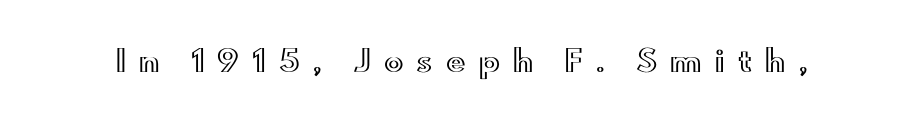
{"italic": "no", "width": "wide", "x_height": "small", "monospaced": "no", "underline": "no", "letter_spacing": "wide", "letter_spacing_em": 0.46, "glyph_px": 29}
